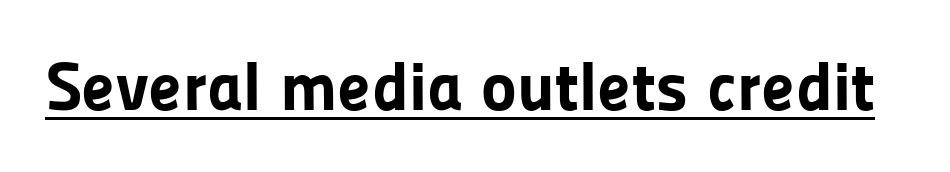
Do the characters align in a grid? No, the font is proportional. Summary of weight: heavy, a full bold. The specimen reads as upright at a glance. Beneath each row of characters lies a ruled line. Each letter's strokes conclude bluntly, with no projecting serifs.
